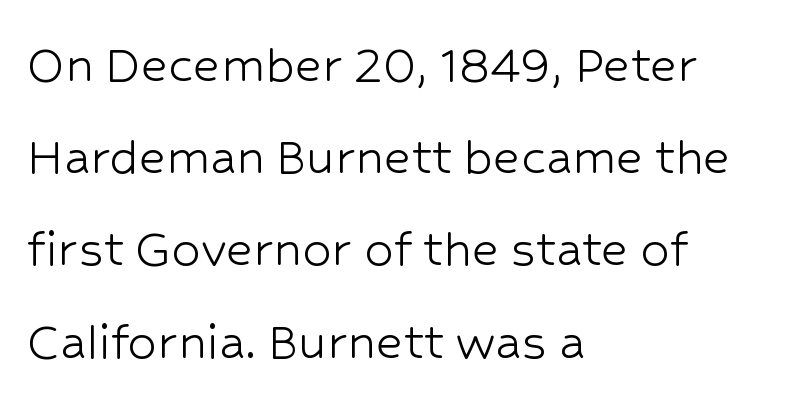
Spacing verdict: proportional, widths tailored to each character. Posture: upright roman. Vertically, the passage feels balanced, rows spaced as you'd expect. Grotesque or geometric, the face here clearly has no serifs. The strokes carry an ordinary text weight at most.
